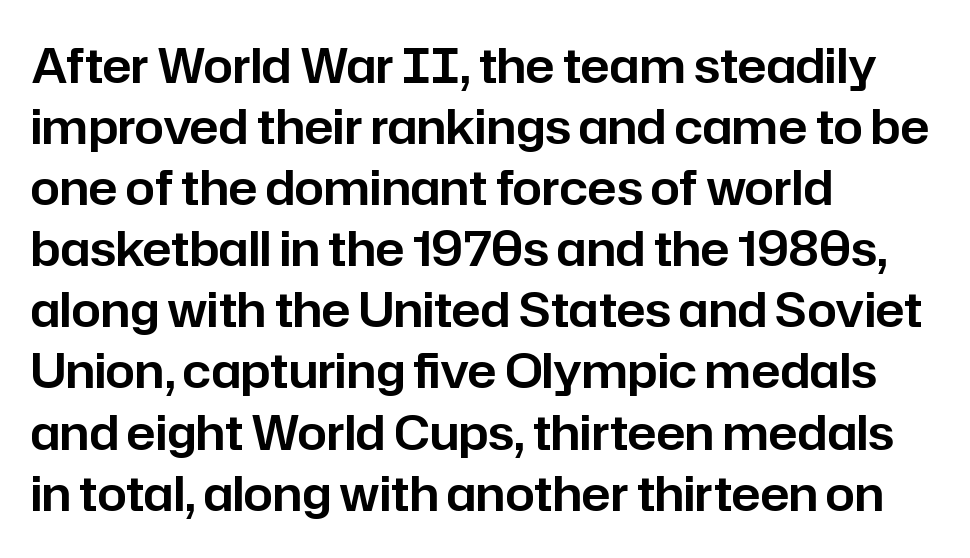
Anything drawn beneath the words? Only blank space. Successive baselines arrive at the customary interval. Alignment: flush left. Vertical strokes here are truly vertical. You could not count columns in this text — the font is proportionally spaced. This is sans-serif lettering, the kind often seen on screens and signage.
